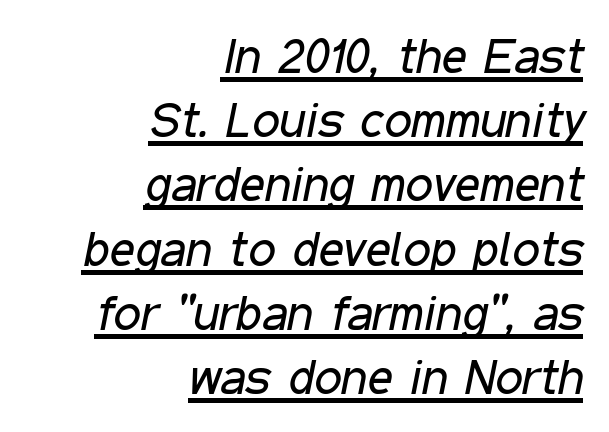
Does the leading feel generous? No, just average. The type is set solid horizontally, with unmodified tracking. A typesetter would call this proportional, since set widths differ per character. Compared with ordinary roman type, these characters are visibly tilted. Layout note: lines flush right. The weight would be labelled regular, book, light, or lighter still.
